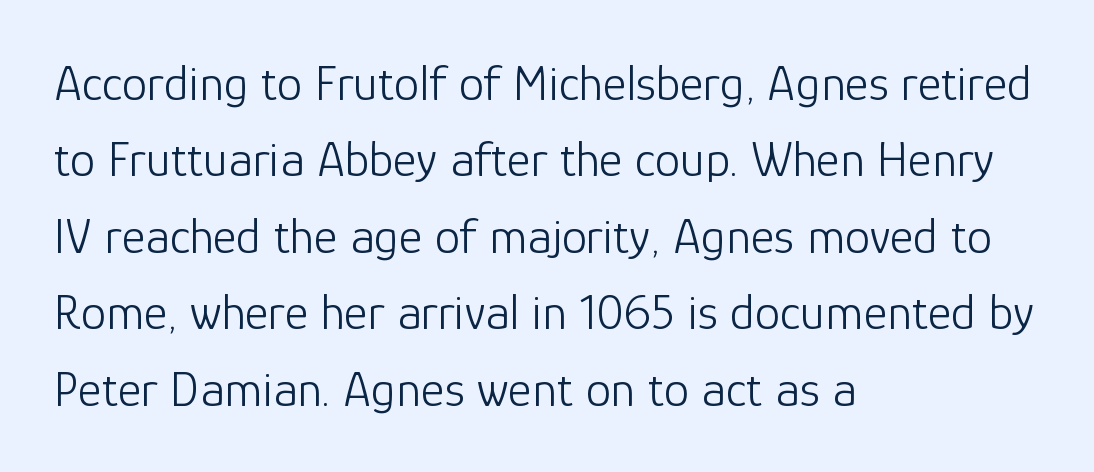
The strokes carry an ordinary text weight at most. A roman cut, with each character standing at attention. Rule under the text: the space is simply empty. Each letter keeps its own natural width here, so spacing adapts to shape.
